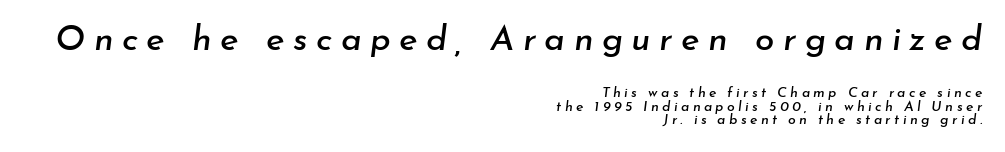
The emphasis by scale lands on block number one, above. All the whitespace from short lines collects on the left. Look at the tracking — it's clearly loosened, letters drifting apart. The words here are not underlined.
